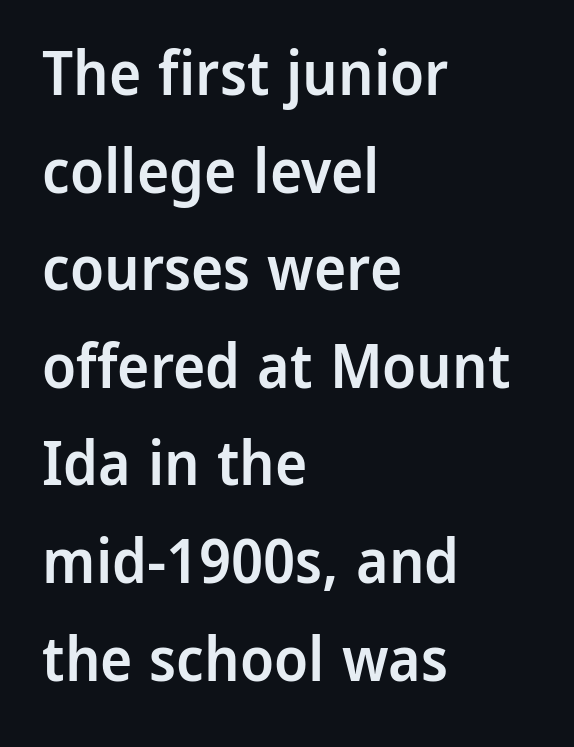
These lines keep a tight, regular rhythm from letter to letter. Is there much room between lines? A standard amount, neither cramped nor airy. Notice how the stems are strictly vertical — no italics here. Has an underline been added? It has not.
